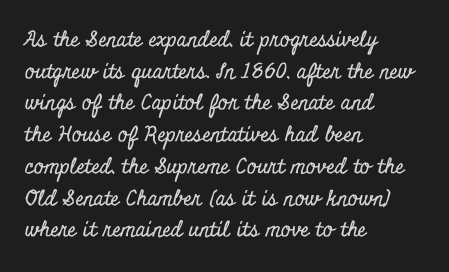
{"underline": "no", "align": "left", "line_spacing": "normal", "line_spacing_ratio": 1.51, "letter_spacing": "normal", "letter_spacing_em": 0.0, "glyph_px": 21}
